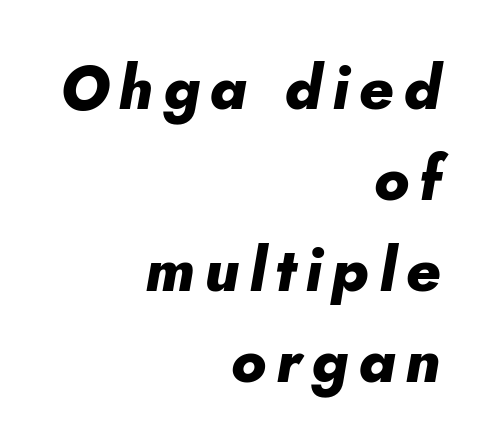
The image shows 61 px heavy type, italic (leaning right); set right-aligned, normal line spacing (1.49x), not underlined; low stroke contrast and a small x-height.
